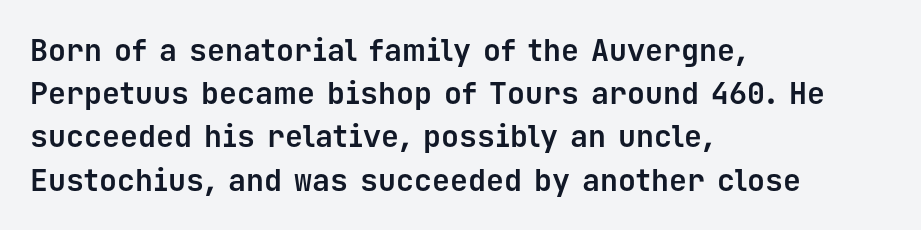
This rendering uses left alignment, leaving the right contour irregular. Rule under the text: the space is simply empty. The rendering uses typewriter-style spacing with identical character cells. In terms of letterspacing, this is plain default setting. Plenty of ink on the page — the face is bold.
